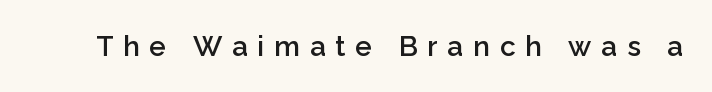
{"serif": "no", "italic": "no", "bold": "semi", "weight": "semibold", "width": "normal", "stroke_contrast": "low", "x_height": "medium", "monospaced": "no", "underline": "no", "letter_spacing": "wide", "letter_spacing_em": 0.35, "glyph_px": 28}
